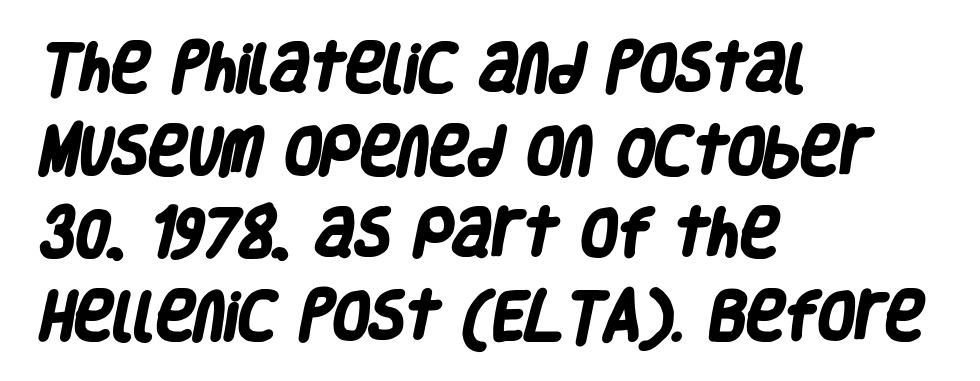
{"serif": "no", "bold": "yes", "weight": "heavy", "width": "condensed", "stroke_contrast": "low", "x_height": "large", "monospaced": "no", "underline": "no", "align": "left", "line_spacing": "normal", "line_spacing_ratio": 1.56, "letter_spacing": "normal", "letter_spacing_em": 0.0, "glyph_px": 53}
